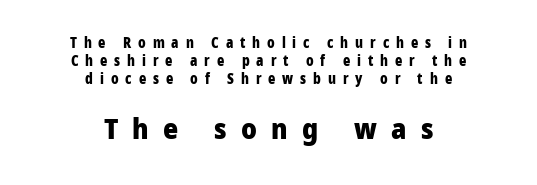
The space between consecutive lines is moderate. Here the glyphs are tracked loosely, breaking word shapes into spaced letters. Typographic density is high because the face is bold. Serifs: no, the terminals of the letterforms are clean.
